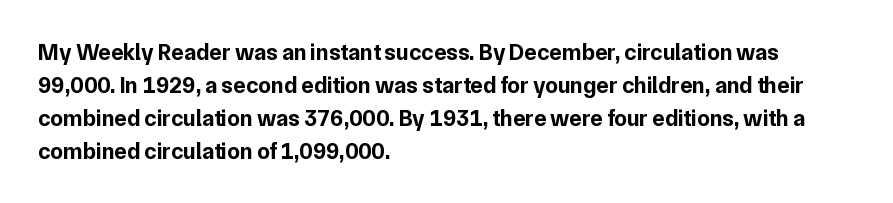
{"italic": "no", "bold": "yes", "underline": "no", "align": "left", "line_spacing": "normal", "line_spacing_ratio": 1.43, "letter_spacing": "normal", "letter_spacing_em": 0.0, "glyph_px": 23}
